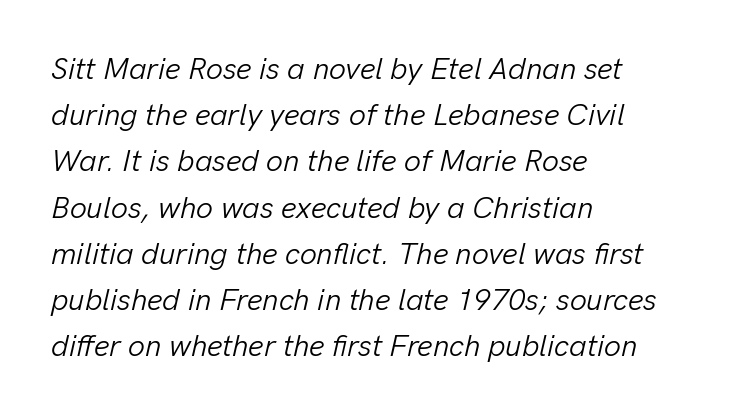
Is the letter spacing exaggerated? No — it looks like the ordinary default. The vertical gap from one line to the next is medium. Do the characters align in a grid? No, the font is proportional. Underline: absent. Think standard paragraph weight, or any step lighter than that. Line starts are locked; line ends wander.
